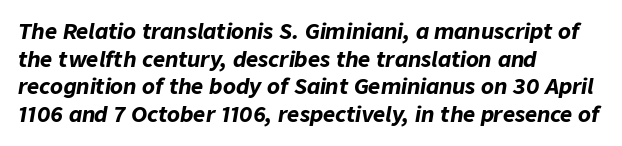
Clear beneath every line of the passage. Chunky letters — that's bold for sure. The glyphs look as if they've been sheared to an angle. Horizontal alignment here is leftward, the default for most running prose. Reading down the column, the eye jumps a familiar distance to each next line. The line texture is even and compact thanks to regular tracking.
